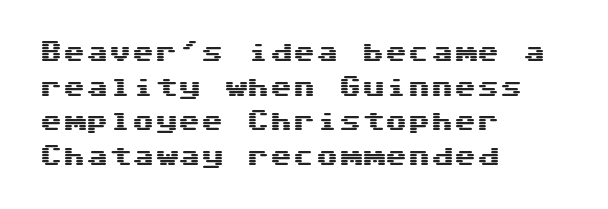
Q: Is the text italic (slanted)? A: No, it is upright.
Q: Is the text underlined? A: No.
Q: How is the paragraph aligned? A: Left-aligned.
Q: Is the spacing between letters normal or unusually wide? A: Normal.
Q: Is the spacing between lines tight, normal or loose? A: Normal.
